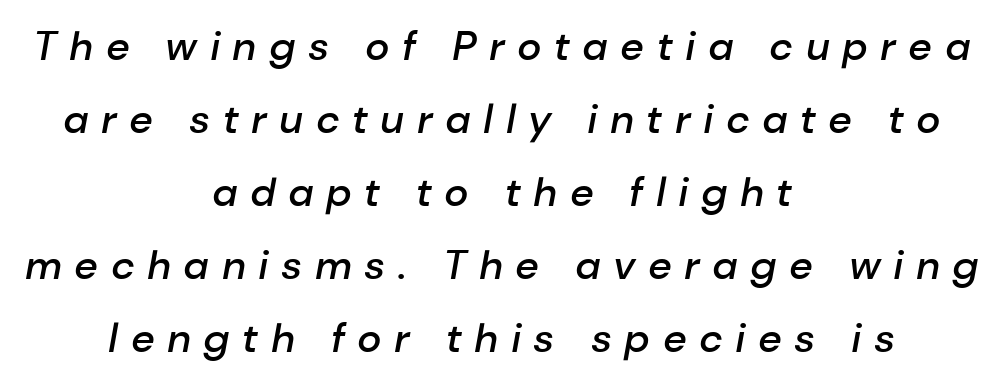
{"italic": "yes", "lean": "right", "slant_degrees": 10, "bold": "semi", "weight": "semibold", "width": "normal", "stroke_contrast": "low", "x_height": "medium", "monospaced": "no", "underline": "no", "align": "center", "line_spacing_ratio": 1.78, "letter_spacing": "wide", "letter_spacing_em": 0.3, "glyph_px": 41}
